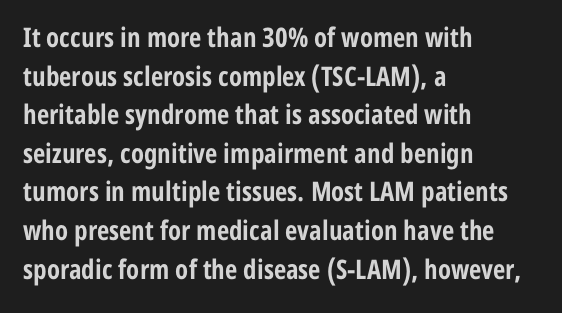
The image shows 27 px bold type, upright; set left-aligned, normal line spacing (1.43x), normal letter spacing, not underlined.
